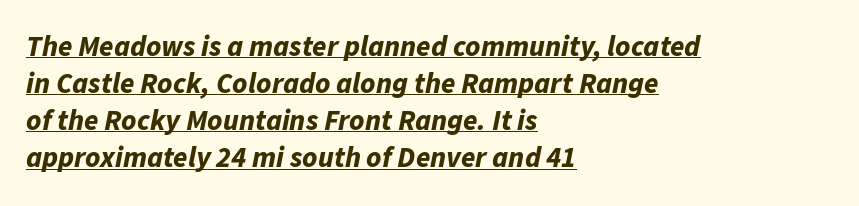
The rendering keeps characters at their native spacing. The rag falls on the right side of this text block. Varying glyph widths throughout — classic text-font behaviour. Reading down the column, the eye jumps a familiar distance to each next line. The font is running at its bold setting. Style check: oblique.
